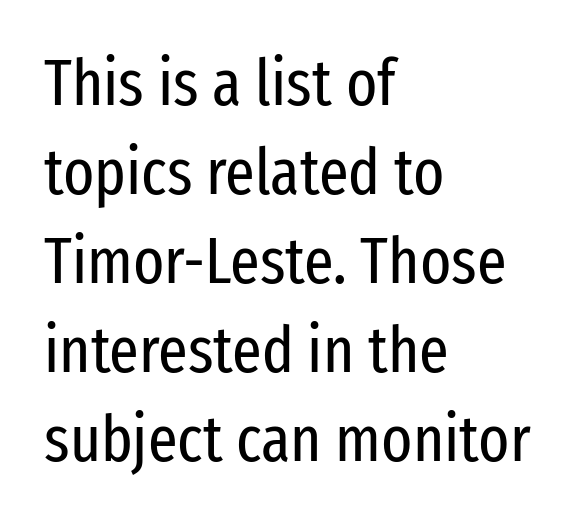
The image shows 65 px regular-weight, condensed sans-serif type, upright; set left-aligned, normal line spacing (1.37x), normal letter spacing, not underlined; low stroke contrast and a medium x-height.
